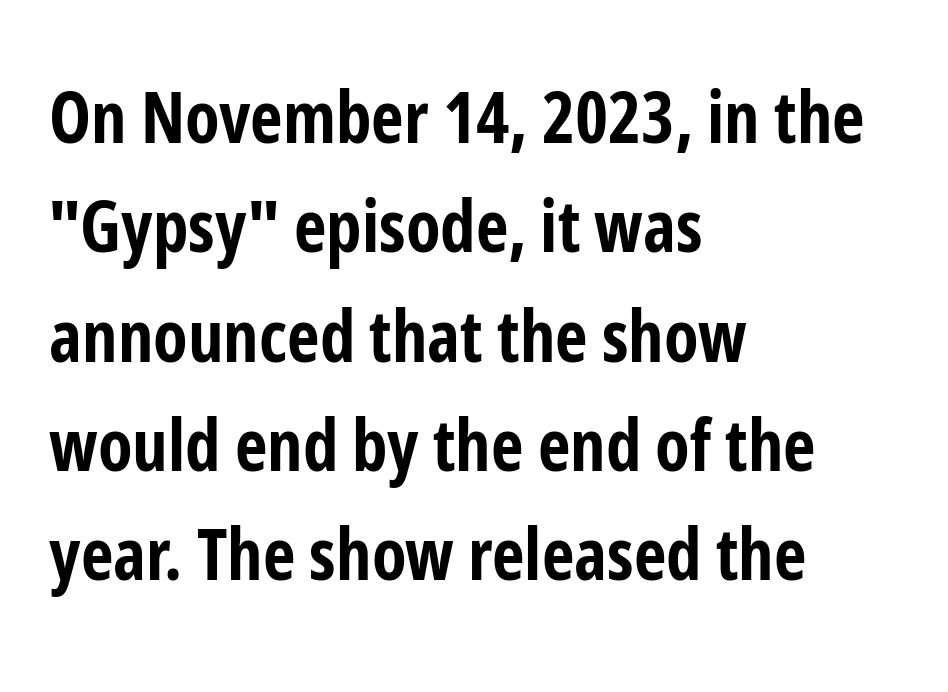
The specimen reads as upright at a glance. Observe the ordinary spacing: letters are neighbours, not strangers. A classic flush-left, rag-right setting is used for this passage. One glance says typical: line gaps are just what's usual. Is this a sans? Yes — the strokes have no serifs.
